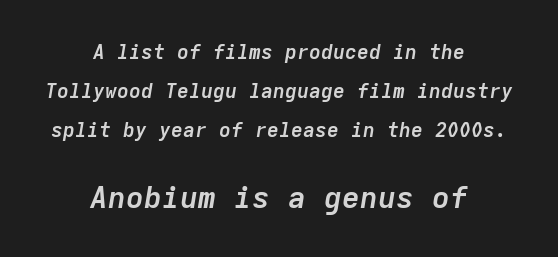
The image shows 30 px semibold type, italic (leaning right), monospaced; set centered, loose line spacing (1.94x), normal letter spacing, not underlined; the second (bottom) block is 1.5x larger; low stroke contrast and a medium x-height.
